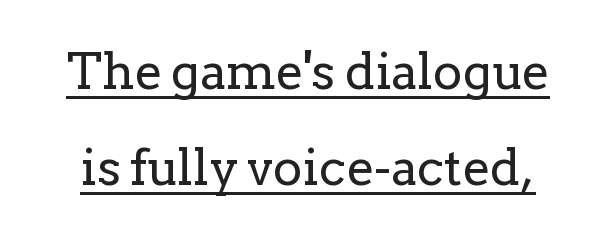
Q: Is the text bold? A: No.
Q: Is the text italic (slanted)? A: No, it is upright.
Q: Is the typeface a serif or a sans-serif typeface? A: Serif.
Q: Is the text underlined? A: Yes.
Q: Is the spacing between letters normal or unusually wide? A: Normal.
Q: Is the spacing between lines tight, normal or loose? A: Loose.
Q: Width (condensed, normal, or wide)? A: Normal.
Q: Stroke contrast? A: Low.
Q: x-height? A: Medium.
Q: Monospaced? A: No.
